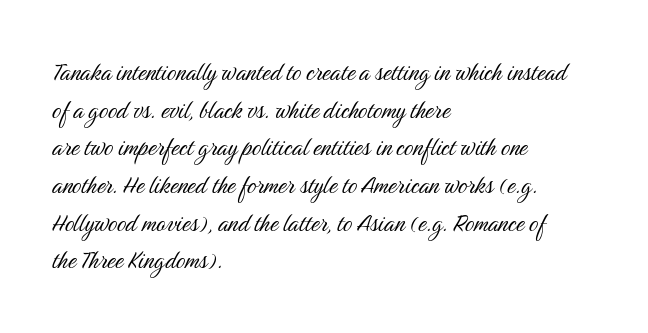
The image shows 29 px light, condensed sans-serif type; set left-aligned, normal line spacing (1.3x), normal letter spacing, not underlined; medium stroke contrast and a medium x-height.
